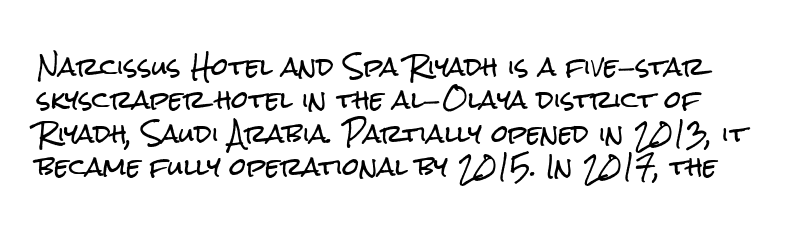
Q: Is the text italic (slanted)? A: No, it is upright.
Q: Is the text underlined? A: No.
Q: Is the spacing between letters normal or unusually wide? A: Normal.
Q: Is the spacing between lines tight, normal or loose? A: Normal.
